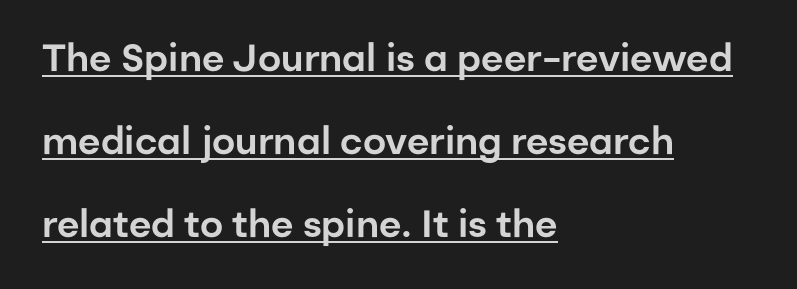
The image shows 38 px sans-serif type, upright; set left-aligned, loose line spacing (2.18x), normal letter spacing, underlined; low stroke contrast and a medium x-height.
